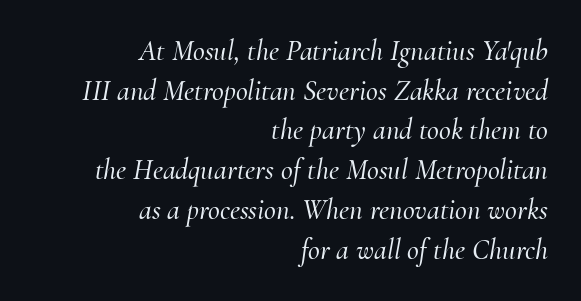
Every character sits at an angle, as italics do. The vertical gap from one line to the next is medium. A typesetter would label this face a serif. Proportional: the letters do not fall into vertical columns. Right-aligned paragraph, ragged on the left.
